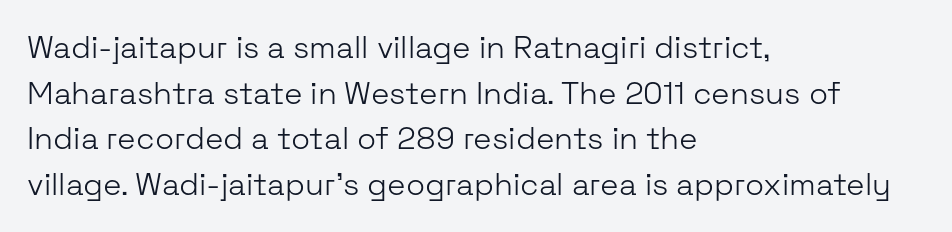
Q: Is the text bold? A: No.
Q: Is the text italic (slanted)? A: No, it is upright.
Q: Is the typeface a serif or a sans-serif typeface? A: Sans-serif.
Q: Is the text underlined? A: No.
Q: How is the paragraph aligned? A: Left-aligned.
Q: Is the spacing between letters normal or unusually wide? A: Normal.
Q: Is the spacing between lines tight, normal or loose? A: Normal.
Q: Width (condensed, normal, or wide)? A: Normal.
Q: Stroke contrast? A: Low.
Q: x-height? A: Medium.
Q: Monospaced? A: No.
